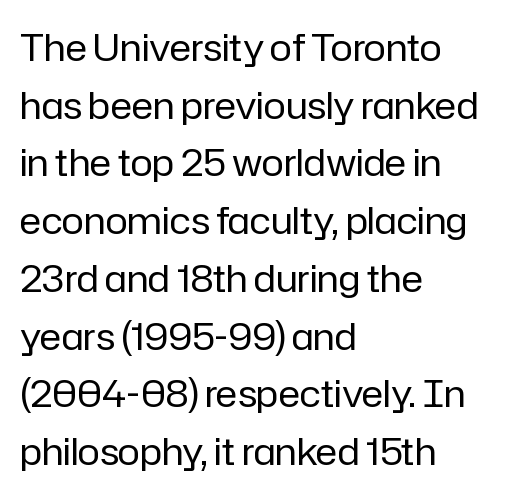
The image shows 37 px regular-weight sans-serif type, upright; set left-aligned, normal line spacing (1.56x), normal letter spacing, not underlined; low stroke contrast and a medium x-height.
